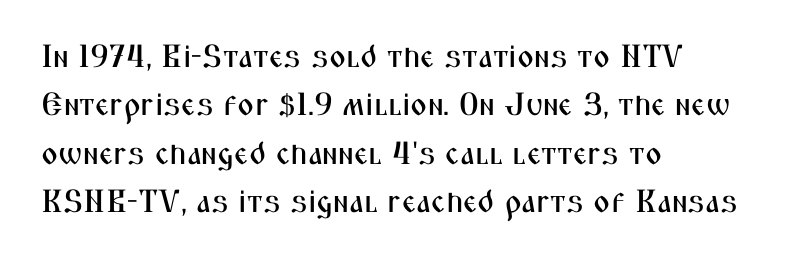
{"serif": "no", "italic": "no", "width": "condensed", "stroke_contrast": "medium", "x_height": "medium", "monospaced": "no", "underline": "no", "align": "left", "line_spacing": "normal", "line_spacing_ratio": 1.51, "letter_spacing": "normal", "letter_spacing_em": 0.0, "glyph_px": 32}
